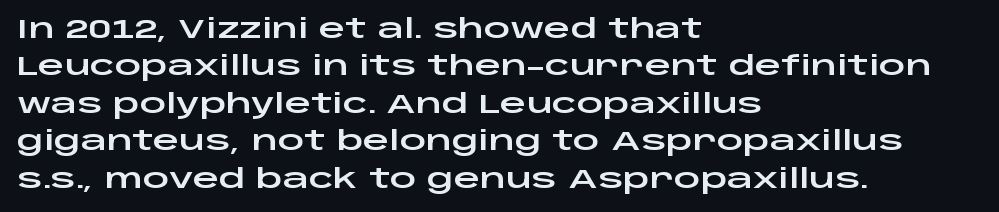
The image shows 26 px text type, upright; set left-aligned, normal line spacing (1.44x), normal letter spacing, not underlined.
